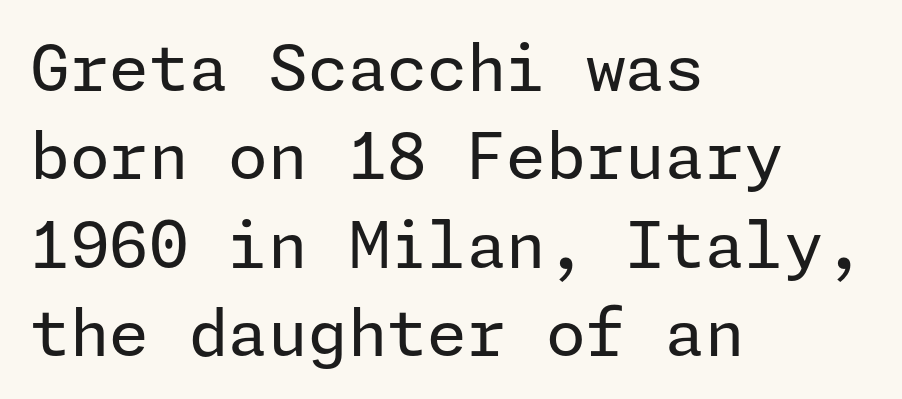
{"serif": "no", "italic": "no", "bold": "no", "weight": "regular", "width": "normal", "stroke_contrast": "low", "x_height": "medium", "underline": "no", "align": "left", "line_spacing": "normal", "line_spacing_ratio": 1.38, "letter_spacing": "normal", "letter_spacing_em": 0.0, "glyph_px": 64}
